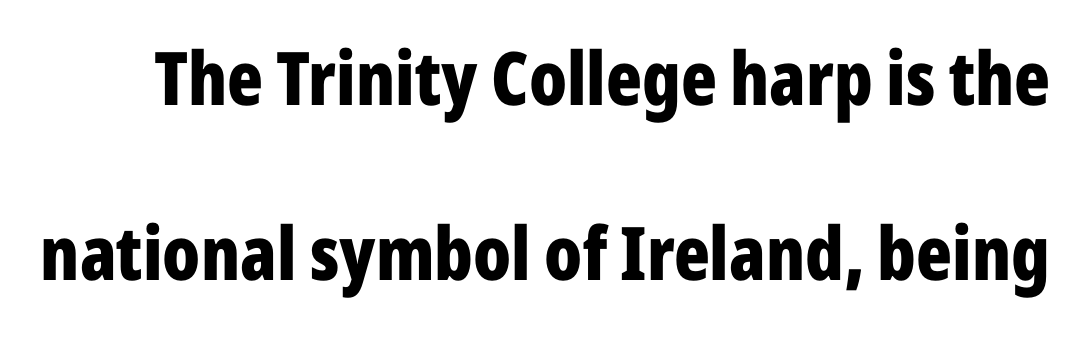
Q: Is the text bold? A: Yes.
Q: Is the text italic (slanted)? A: No, it is upright.
Q: Is the typeface a serif or a sans-serif typeface? A: Sans-serif.
Q: Is the text underlined? A: No.
Q: Is the spacing between letters normal or unusually wide? A: Normal.
Q: Is the spacing between lines tight, normal or loose? A: Loose.
Q: Width (condensed, normal, or wide)? A: Condensed.
Q: Stroke contrast? A: Low.
Q: x-height? A: Medium.
Q: Monospaced? A: No.
